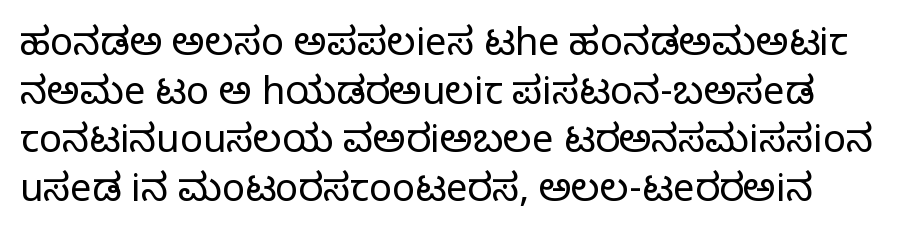
Words appear dense and cohesive because spacing is normal. Stem width sits at or under what a default text font uses. Check where the strokes stop: nothing finishes them off — pure sans. Baseline-to-baseline distance is the conventional proportion of letter height.
